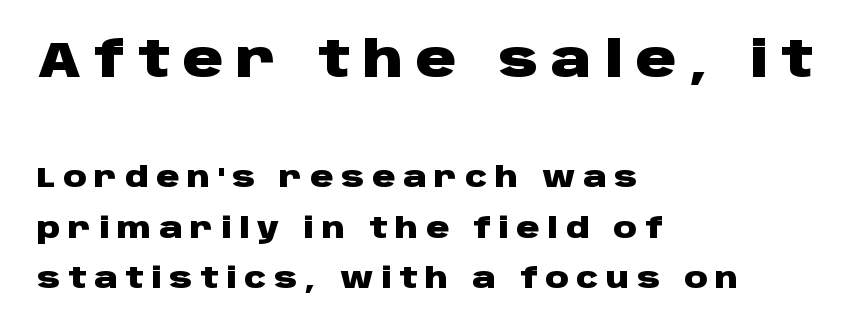
Q: Is the text bold? A: Yes.
Q: Is the text italic (slanted)? A: No, it is upright.
Q: Is the typeface a serif or a sans-serif typeface? A: Sans-serif.
Q: Is the text underlined? A: No.
Q: How is the paragraph aligned? A: Left-aligned.
Q: Is the spacing between letters normal or unusually wide? A: Unusually wide.
Q: Which block of text is set in a larger size, the first (top) or the second (bottom)? A: The first (top) one.
Q: Width (condensed, normal, or wide)? A: Wide.
Q: Stroke contrast? A: Low.
Q: x-height? A: Large.
Q: Monospaced? A: No.
